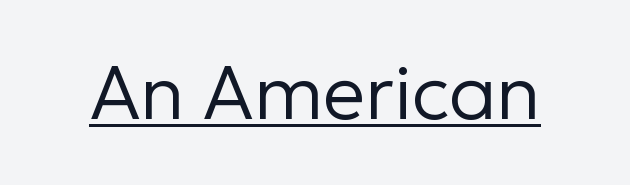
Q: Is the text bold? A: No.
Q: Is the text italic (slanted)? A: No, it is upright.
Q: Is the typeface a serif or a sans-serif typeface? A: Sans-serif.
Q: Is the text underlined? A: Yes.
Q: Is the spacing between letters normal or unusually wide? A: Normal.
Q: Width (condensed, normal, or wide)? A: Normal.
Q: Stroke contrast? A: Low.
Q: x-height? A: Medium.
Q: Monospaced? A: No.
